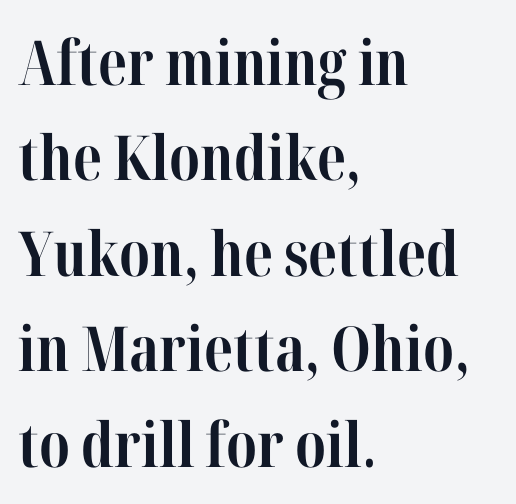
Q: Is the text bold? A: Yes.
Q: Is the text italic (slanted)? A: No, it is upright.
Q: Is the typeface a serif or a sans-serif typeface? A: Serif.
Q: Is the text underlined? A: No.
Q: How is the paragraph aligned? A: Left-aligned.
Q: Is the spacing between letters normal or unusually wide? A: Normal.
Q: Is the spacing between lines tight, normal or loose? A: Normal.
Q: Width (condensed, normal, or wide)? A: Condensed.
Q: Stroke contrast? A: High.
Q: x-height? A: Medium.
Q: Monospaced? A: No.
